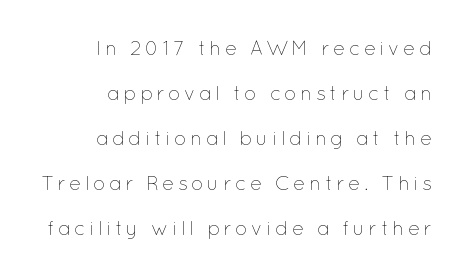
The image shows 20 px text type, upright; set right-aligned, loose line spacing (2.25x), not underlined.
